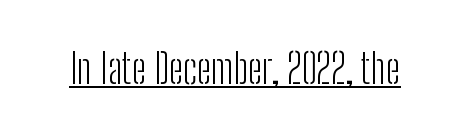
{"serif": "no", "italic": "no", "bold": "no", "weight": "light", "width": "condensed", "stroke_contrast": "low", "x_height": "medium", "monospaced": "no", "underline": "yes", "letter_spacing": "normal", "letter_spacing_em": 0.0, "glyph_px": 41}
